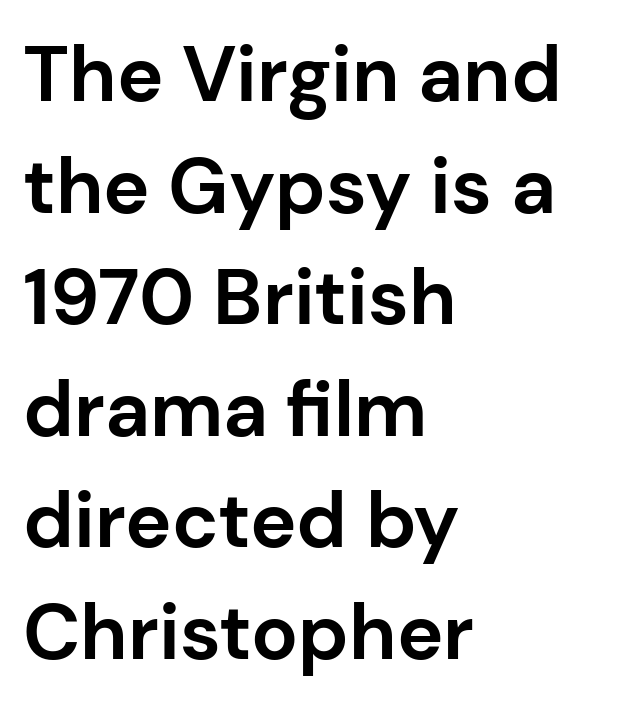
Q: Is the text bold? A: Yes.
Q: Is the text italic (slanted)? A: No, it is upright.
Q: Is the typeface a serif or a sans-serif typeface? A: Sans-serif.
Q: Is the text underlined? A: No.
Q: How is the paragraph aligned? A: Left-aligned.
Q: Is the spacing between letters normal or unusually wide? A: Normal.
Q: Is the spacing between lines tight, normal or loose? A: Normal.
Q: Width (condensed, normal, or wide)? A: Normal.
Q: Stroke contrast? A: Low.
Q: x-height? A: Medium.
Q: Monospaced? A: No.
